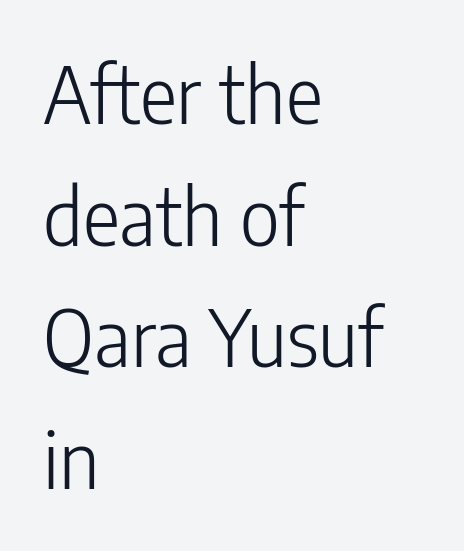
Q: Is the text bold? A: No.
Q: Is the text italic (slanted)? A: No, it is upright.
Q: Is the typeface a serif or a sans-serif typeface? A: Sans-serif.
Q: Is the text underlined? A: No.
Q: How is the paragraph aligned? A: Left-aligned.
Q: Is the spacing between letters normal or unusually wide? A: Normal.
Q: Is the spacing between lines tight, normal or loose? A: Normal.
Q: Width (condensed, normal, or wide)? A: Condensed.
Q: Stroke contrast? A: Low.
Q: x-height? A: Medium.
Q: Monospaced? A: No.
